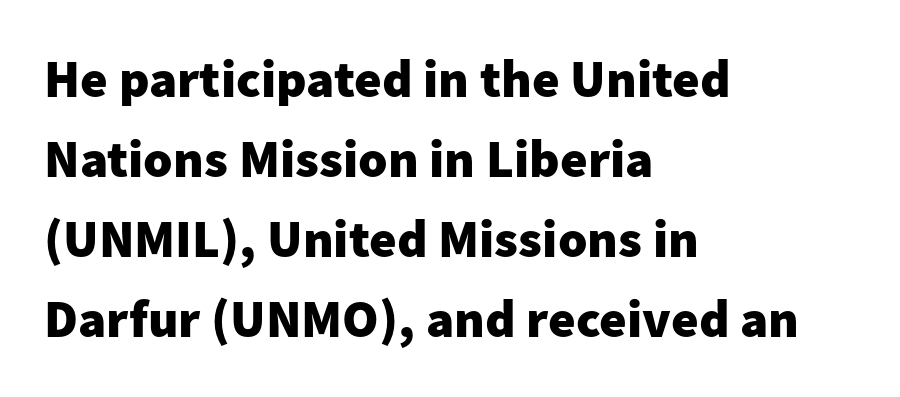
Decoration check: the copy has no underline. This sample is left-justified, so line endings fall wherever the words run out. The face used here is rendered with its standard letterfit. Unlike a traditional serif, this face leaves its strokes unadorned.
